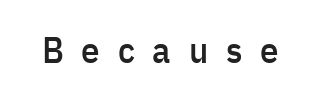
Q: Is the text italic (slanted)? A: No, it is upright.
Q: Is the typeface a serif or a sans-serif typeface? A: Sans-serif.
Q: Is the text underlined? A: No.
Q: Is the spacing between letters normal or unusually wide? A: Unusually wide.
Q: Width (condensed, normal, or wide)? A: Condensed.
Q: Stroke contrast? A: Low.
Q: x-height? A: Medium.
Q: Monospaced? A: No.
